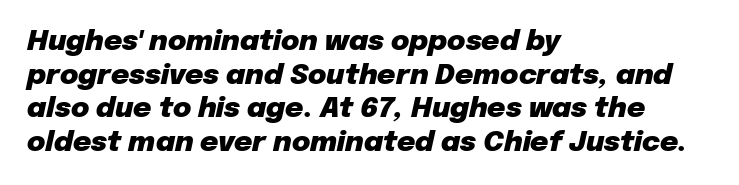
This sample uses an oblique cut, with every glyph tilted off the vertical. This sample has the flowing, uneven cadence of proportional lettering. In terms of letterspacing, this is plain default setting. The zone under the glyphs is completely vacant. Does the weight exceed regular? Yes, all the way to bold.
